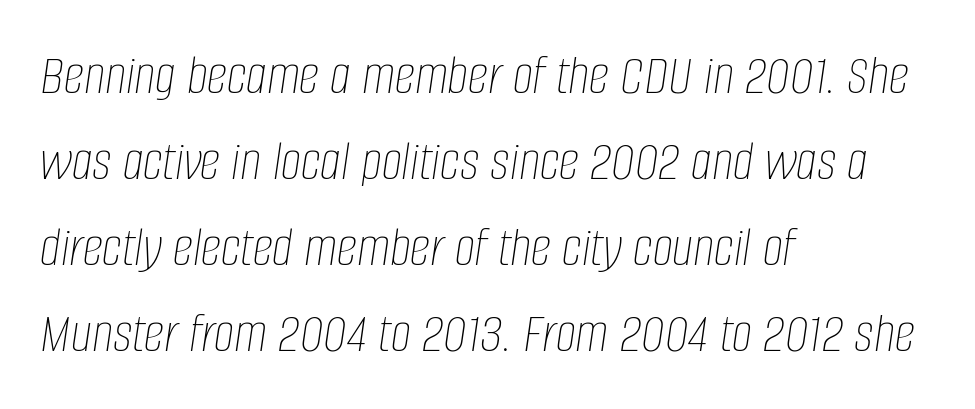
The image shows 58 px thin, condensed type, italic (leaning right); set left-aligned, normal line spacing (1.48x), normal letter spacing, not underlined; low stroke contrast and a large x-height.
